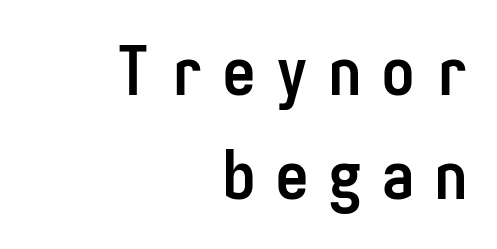
{"serif": "no", "italic": "no", "bold": "yes", "weight": "semibold", "width": "condensed", "stroke_contrast": "low", "x_height": "medium", "monospaced": "yes", "underline": "no", "align": "right", "line_spacing": "normal", "line_spacing_ratio": 1.53, "letter_spacing": "wide", "letter_spacing_em": 0.28, "glyph_px": 68}
